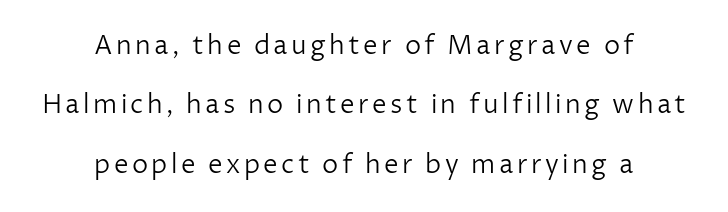
{"italic": "no", "bold": "no", "underline": "no", "align": "center", "line_spacing": "loose", "line_spacing_ratio": 2.28, "glyph_px": 26}
